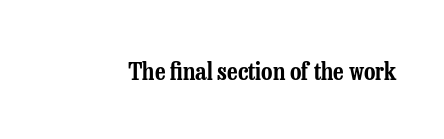
{"italic": "no", "underline": "no", "letter_spacing": "normal", "letter_spacing_em": 0.0, "glyph_px": 25}
